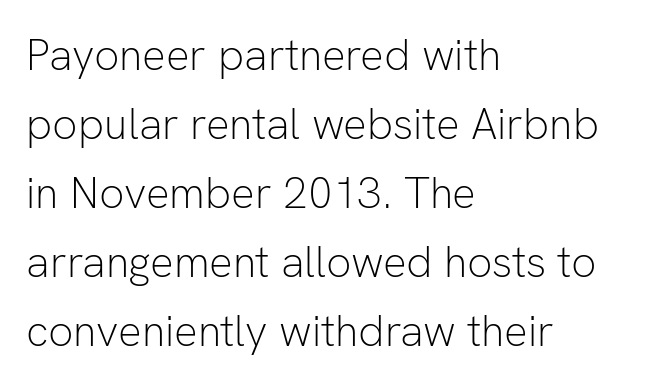
The horizontal fit of the characters is conventional and even. Nope, no serifs anywhere on these letters. On a weight scale, this lands at 450 or below. The glyphs are unaccompanied by any horizontal stroke below them.
